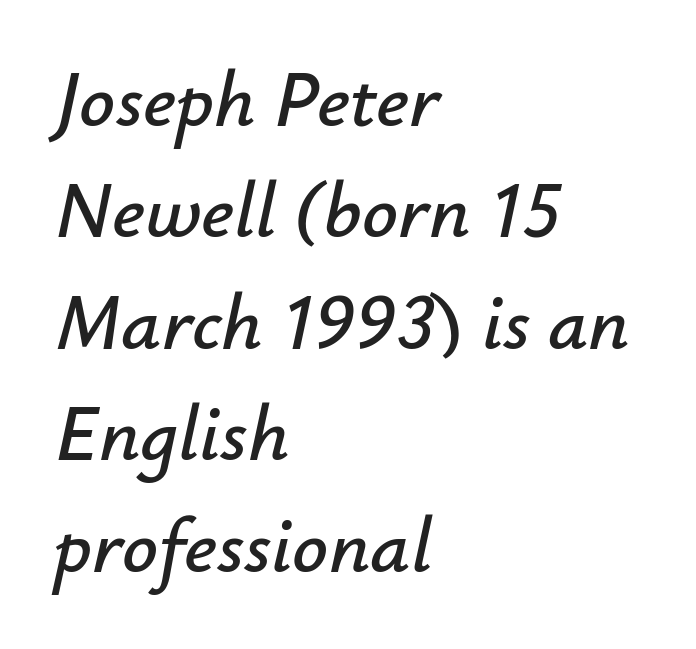
Q: Is the text italic (slanted)? A: Yes, it leans right by about 12 degrees.
Q: Is the text underlined? A: No.
Q: How is the paragraph aligned? A: Left-aligned.
Q: Is the spacing between letters normal or unusually wide? A: Normal.
Q: Is the spacing between lines tight, normal or loose? A: Normal.
Q: Width (condensed, normal, or wide)? A: Normal.
Q: Stroke contrast? A: Low.
Q: x-height? A: Small.
Q: Monospaced? A: No.
